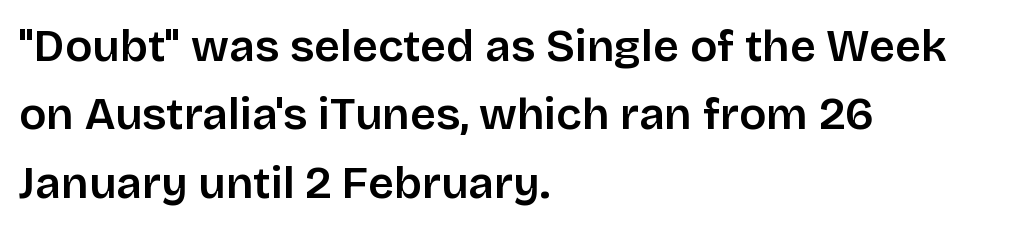
Does extra space separate the letters? No, they use regular spacing. The font is running at a semibold setting, under full bold. A classic flush-left, rag-right setting is used for this passage. A typesetter would label this face a sans. The space beneath each line is pristine and unruled. The axis of the letterforms is exactly vertical.
